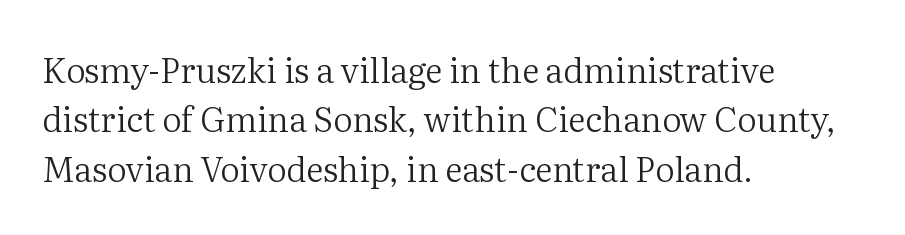
Q: Is the text bold? A: No.
Q: Is the text italic (slanted)? A: No, it is upright.
Q: Is the typeface a serif or a sans-serif typeface? A: Serif.
Q: Is the text underlined? A: No.
Q: How is the paragraph aligned? A: Left-aligned.
Q: Is the spacing between letters normal or unusually wide? A: Normal.
Q: Is the spacing between lines tight, normal or loose? A: Normal.
Q: Width (condensed, normal, or wide)? A: Normal.
Q: Stroke contrast? A: Medium.
Q: x-height? A: Medium.
Q: Monospaced? A: No.
